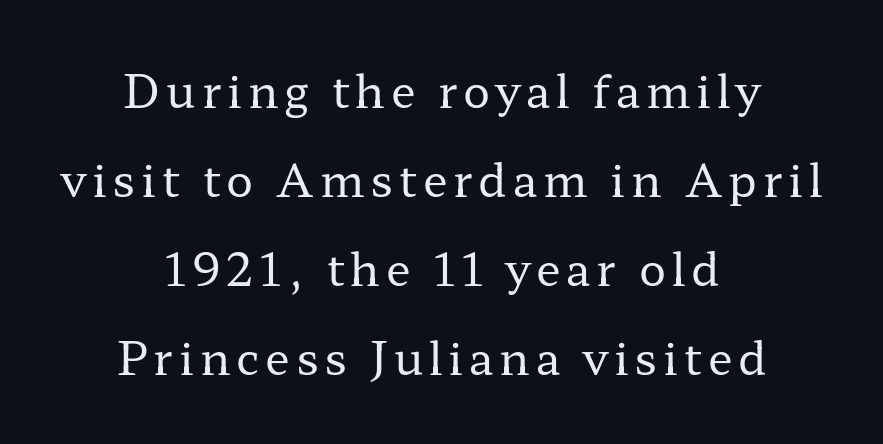
The image shows 45 px regular-weight, wide serif type, upright; set centered, loose line spacing (1.98x), not underlined; low stroke contrast and a medium x-height.
